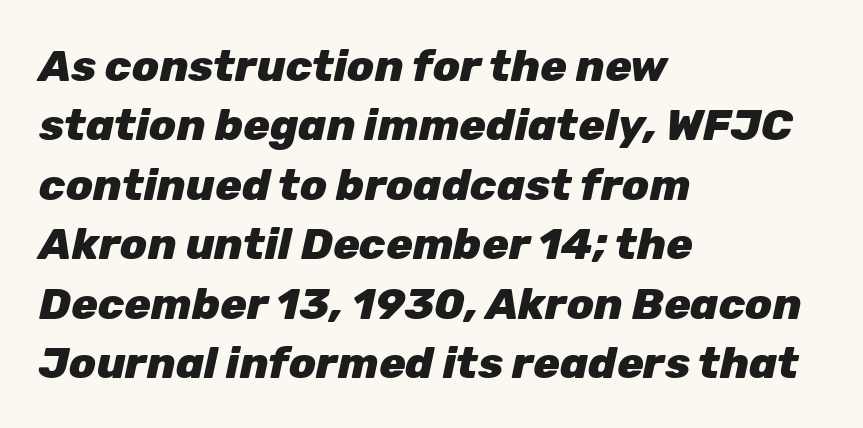
{"italic": "yes", "lean": "right", "slant_degrees": 12, "bold": "yes", "weight": "heavy", "width": "normal", "stroke_contrast": "low", "x_height": "medium", "monospaced": "no", "underline": "no", "align": "left", "line_spacing": "normal", "line_spacing_ratio": 1.35, "letter_spacing": "normal", "letter_spacing_em": 0.0, "glyph_px": 44}
